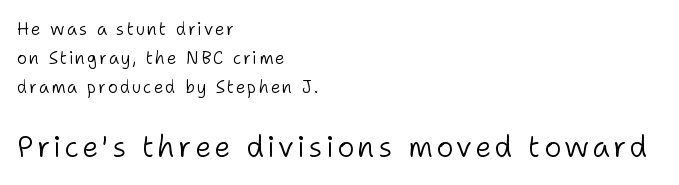
The image shows 29 px light sans-serif type, upright; set left-aligned, line spacing 1.71x, not underlined; the second (bottom) block is 1.71x larger; low stroke contrast and a medium x-height.
